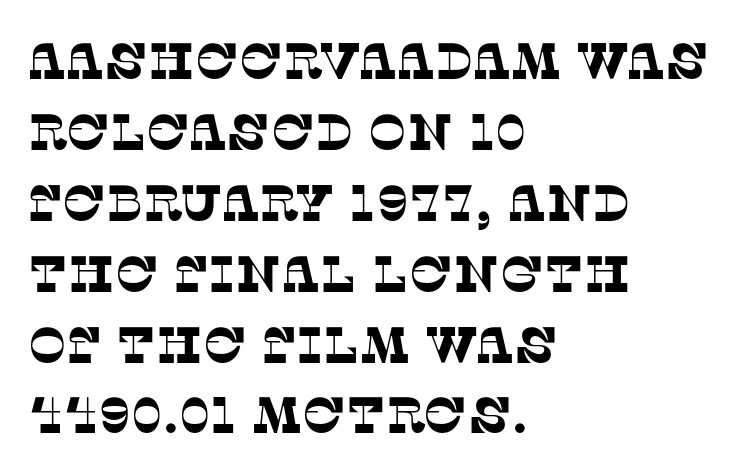
Q: Is the typeface a serif or a sans-serif typeface? A: Serif.
Q: Is the text underlined? A: No.
Q: How is the paragraph aligned? A: Left-aligned.
Q: Is the spacing between letters normal or unusually wide? A: Normal.
Q: Is the spacing between lines tight, normal or loose? A: Normal.
Q: Width (condensed, normal, or wide)? A: Normal.
Q: Stroke contrast? A: Low.
Q: x-height? A: Large.
Q: Monospaced? A: No.
